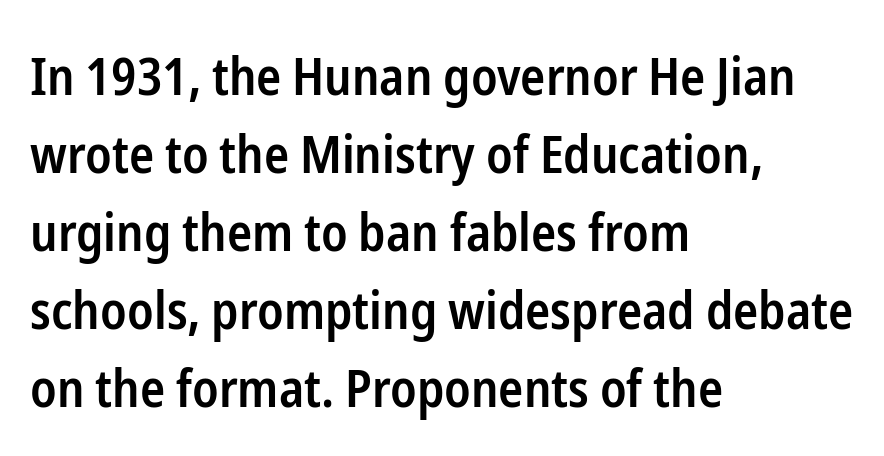
{"serif": "no", "italic": "no", "bold": "semi", "weight": "semibold", "width": "condensed", "stroke_contrast": "low", "x_height": "medium", "monospaced": "no", "underline": "no", "align": "left", "line_spacing": "normal", "line_spacing_ratio": 1.5, "letter_spacing": "normal", "letter_spacing_em": 0.0, "glyph_px": 52}
